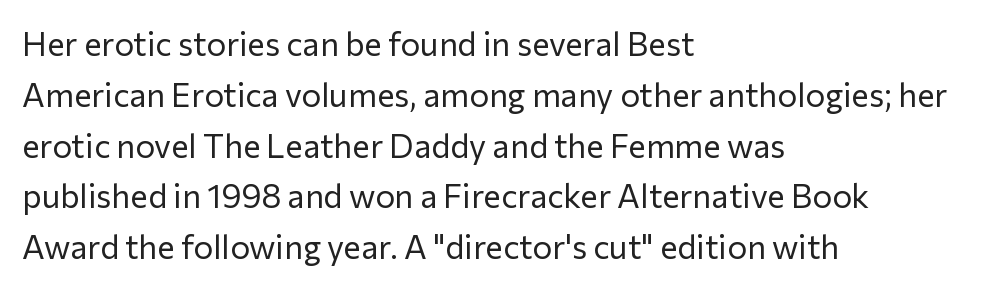
The image shows 33 px regular-weight sans-serif type, upright; set left-aligned, normal line spacing (1.54x), normal letter spacing, not underlined; low stroke contrast and a medium x-height.
